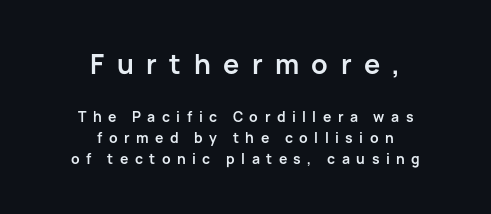
The image shows 27 px bold type, upright; set centered, normal line spacing (1.49x), unusually wide letter spacing (+0.46 em), not underlined; the first (top) block is 1.93x larger.
